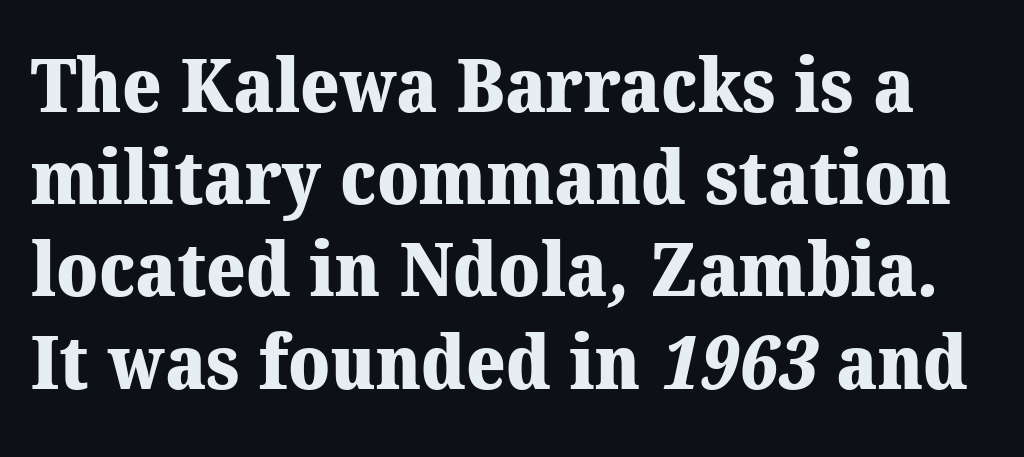
Think of a printed novel: that variable character pitch is what you see here. Examine the stroke ends and you'll spot serifs. I'd describe the lettering as bold — thick and assertive. The line texture is even and compact thanks to regular tracking. Only glyphs here, with clear space below each row.
